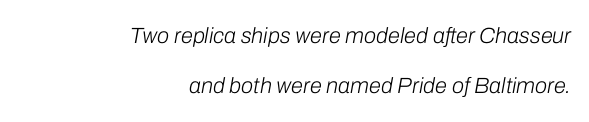
The image shows 22 px text type, italic (leaning right); set right-aligned, loose line spacing (2.29x), normal letter spacing, not underlined.
